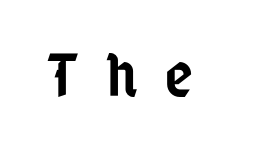
The image shows 63 px semibold, condensed sans-serif type, upright; set unusually wide letter spacing (+0.43 em), not underlined; low stroke contrast and a medium x-height.
